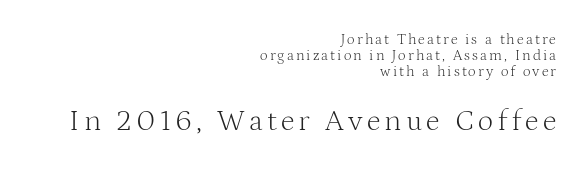
Q: Is the text bold? A: No.
Q: Is the text italic (slanted)? A: No, it is upright.
Q: Is the typeface a serif or a sans-serif typeface? A: Serif.
Q: Is the text underlined? A: No.
Q: How is the paragraph aligned? A: Right-aligned.
Q: Is the spacing between lines tight, normal or loose? A: Tight.
Q: Which block of text is set in a larger size, the first (top) or the second (bottom)? A: The second (bottom) one.
Q: Width (condensed, normal, or wide)? A: Normal.
Q: Stroke contrast? A: Medium.
Q: x-height? A: Medium.
Q: Monospaced? A: No.
